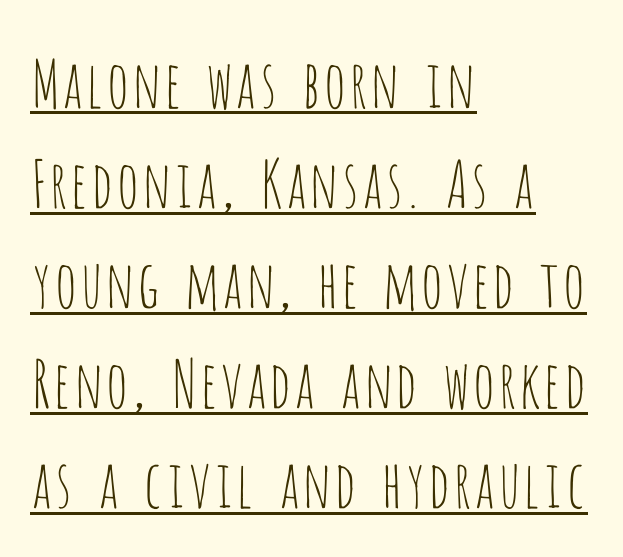
How would I describe the line gaps? Plain and ordinary. Stroke thickness stays within the range of a standard reading face or lighter. Students, note that the glyphs here touch the page at normal intervals. The lines are quadded left.
